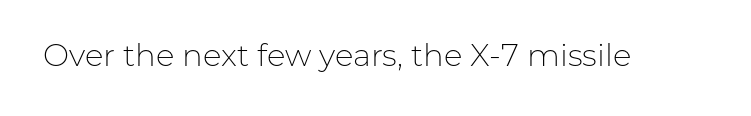
{"serif": "no", "italic": "no", "bold": "no", "weight": "light", "width": "normal", "stroke_contrast": "low", "x_height": "medium", "monospaced": "no", "underline": "no", "letter_spacing": "normal", "letter_spacing_em": 0.0, "glyph_px": 31}
